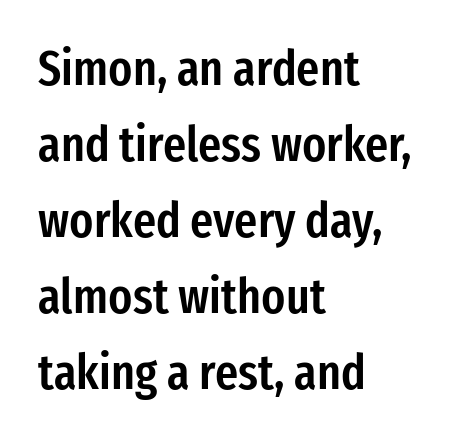
Q: Is the text bold? A: Semi-bold.
Q: Is the text italic (slanted)? A: No, it is upright.
Q: Is the typeface a serif or a sans-serif typeface? A: Sans-serif.
Q: Is the text underlined? A: No.
Q: How is the paragraph aligned? A: Left-aligned.
Q: Is the spacing between letters normal or unusually wide? A: Normal.
Q: Is the spacing between lines tight, normal or loose? A: Normal.
Q: Width (condensed, normal, or wide)? A: Condensed.
Q: Stroke contrast? A: Low.
Q: x-height? A: Medium.
Q: Monospaced? A: No.
